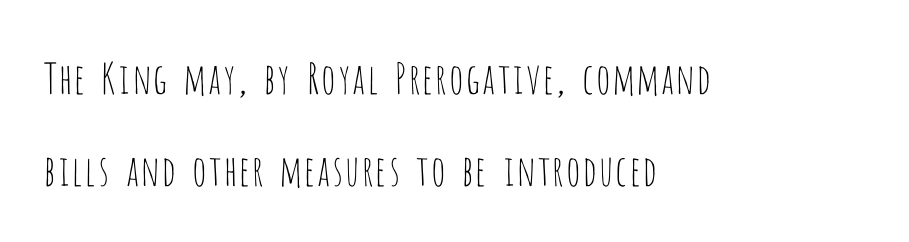
Note: no serifs on the glyphs. The words here are not underlined. Quick note: interline space is abundant. In terms of letterspacing, this is plain default setting. Note the varied advance widths — an 'i' is clearly narrower than an 'm'. Reading down the block, your eye returns to a fixed left position each line.
